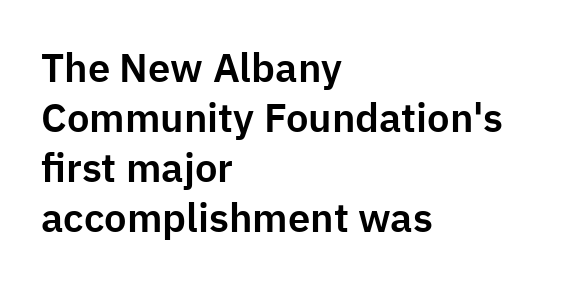
The image shows 40 px sans-serif type, upright; set left-aligned, normal line spacing (1.25x), normal letter spacing, not underlined; low stroke contrast and a medium x-height.
